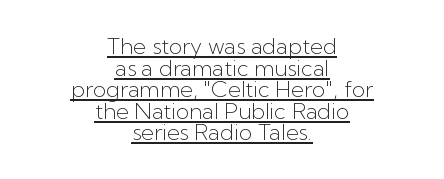
The words here are underlined. Bold? No — there's no thickening of the strokes. Style check: upright. What stands out about the letter spacing? Nothing — it is the standard amount. The whitespace from short lines is split evenly between both sides. The line-height multiplier appears low, near solid setting.
